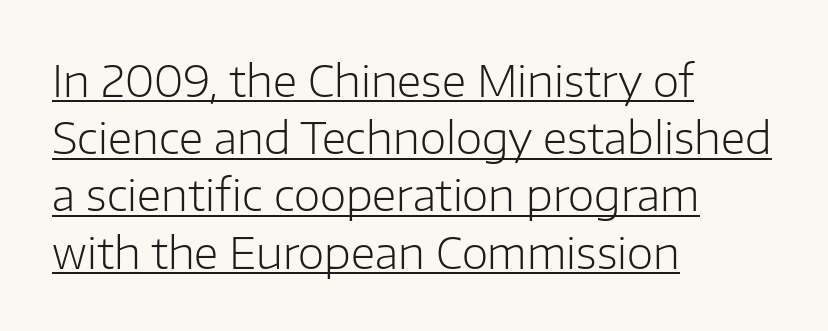
Q: Is the text bold? A: No.
Q: Is the text italic (slanted)? A: No, it is upright.
Q: Is the typeface a serif or a sans-serif typeface? A: Sans-serif.
Q: Is the text underlined? A: Yes.
Q: How is the paragraph aligned? A: Left-aligned.
Q: Is the spacing between letters normal or unusually wide? A: Normal.
Q: Is the spacing between lines tight, normal or loose? A: Normal.
Q: Width (condensed, normal, or wide)? A: Normal.
Q: Stroke contrast? A: Low.
Q: x-height? A: Medium.
Q: Monospaced? A: No.
